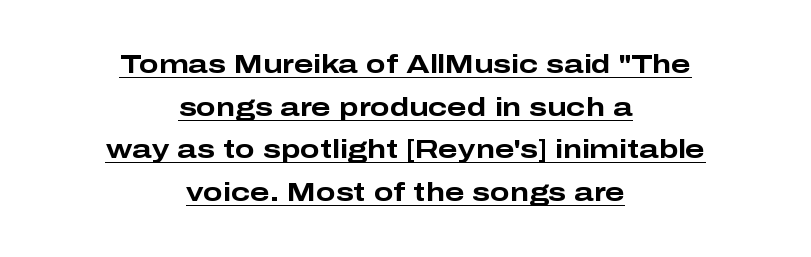
Q: Is the text bold? A: Yes.
Q: Is the text italic (slanted)? A: No, it is upright.
Q: Is the text underlined? A: Yes.
Q: How is the paragraph aligned? A: Centered.
Q: Is the spacing between letters normal or unusually wide? A: Normal.
Q: Is the spacing between lines tight, normal or loose? A: Normal.
